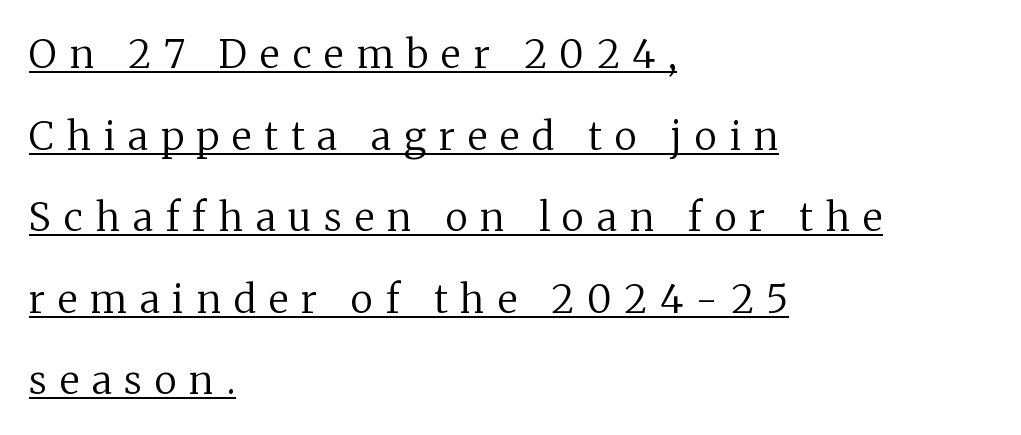
The ragged edge is on the right, which tells us the setting is flush left. The passage shown is not bold in any degree. A continuous stroke trails under the words, as in a hyperlink. A typesetter would mark this as roman, not italic.
